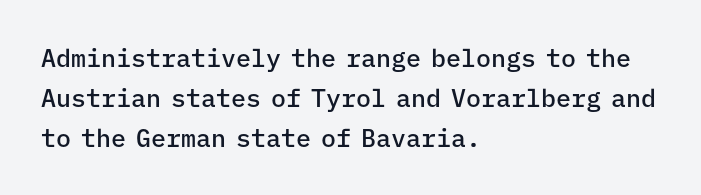
{"italic": "no", "bold": "semi", "underline": "no", "align": "left", "line_spacing": "normal", "line_spacing_ratio": 1.6, "letter_spacing": "normal", "letter_spacing_em": 0.0, "glyph_px": 25}
